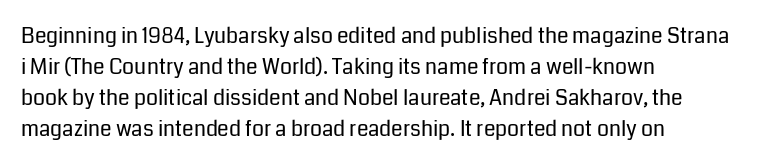
Q: Is the text bold? A: No.
Q: Is the text italic (slanted)? A: No, it is upright.
Q: Is the text underlined? A: No.
Q: How is the paragraph aligned? A: Left-aligned.
Q: Is the spacing between letters normal or unusually wide? A: Normal.
Q: Is the spacing between lines tight, normal or loose? A: Normal.
